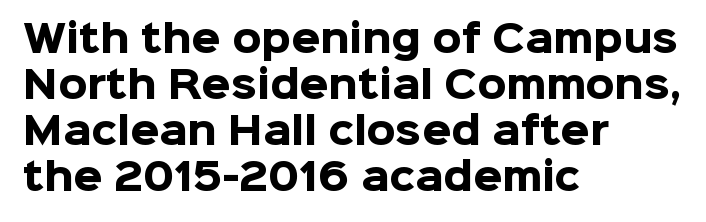
The image shows 37 px heavy sans-serif type, upright; set left-aligned, line spacing 1.24x, normal letter spacing, not underlined; low stroke contrast and a medium x-height.
